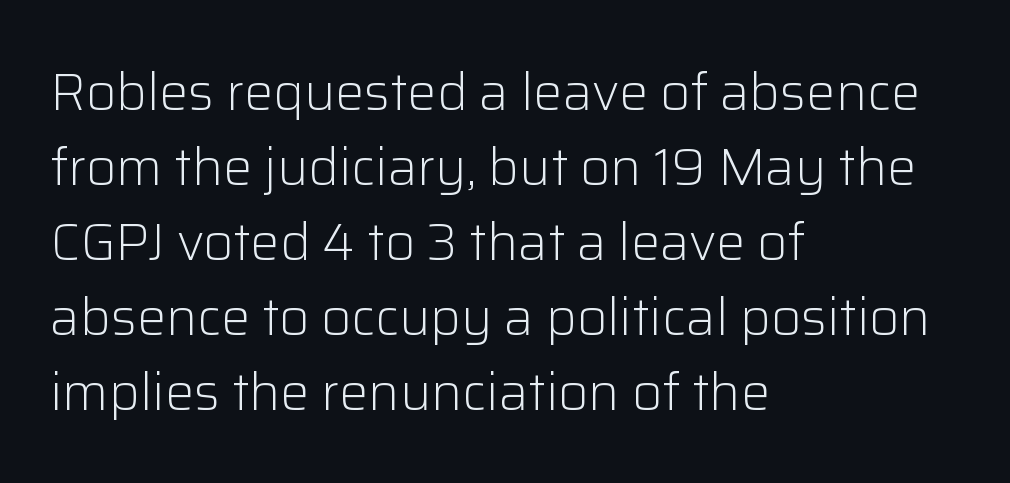
Look at the tracking — it's just the regular setting, nothing added. Italic: no, the glyphs are upright roman. A student would call this left alignment; a typographer would say flush left, rag right. Lines of text with bare space underneath. Is there much room between lines? A standard amount, neither cramped nor airy.
